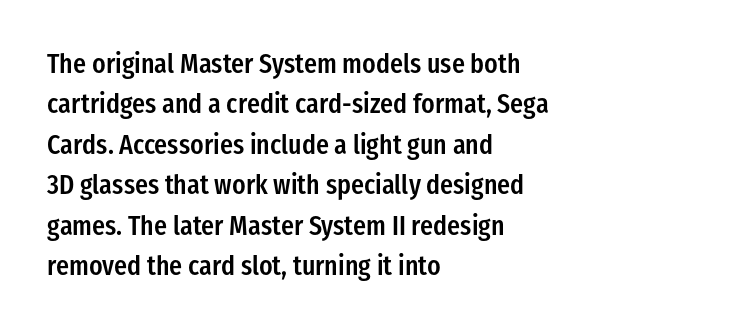
Glyph-to-glyph distance matches everyday printed text. Beneath every word, the page is bare. What's the leading like? Ordinary, nothing unusual. Typographic density is moderately raised because the face is semibold. Vertical strokes here are truly vertical.
